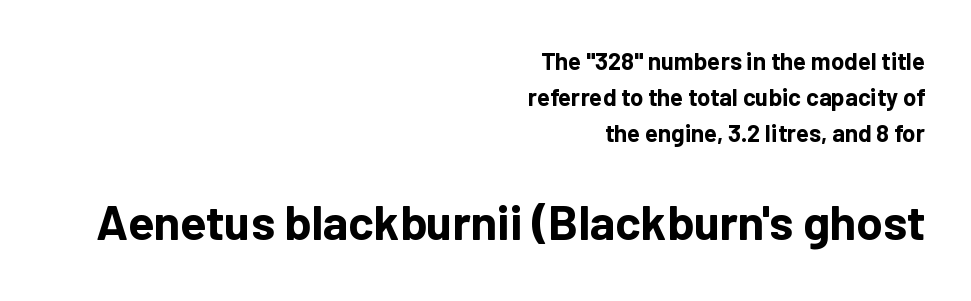
The designer went with a sans here, leaving each stem footless. You can tell it's not italic because the verticals are truly vertical. Observe the ordinary spacing: letters are neighbours, not strangers. A flush-right, rag-left setting is used for this passage. The passage shown is emphatically bold.
